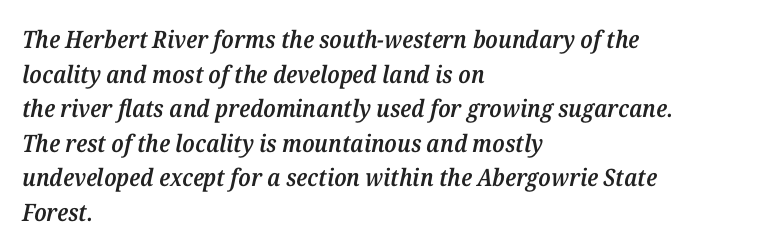
Characters follow at the spacing the type designer built in. The block of text has a typical density, with ordinary space between rows. Horizontal alignment here is leftward, the default for most running prose. Quick note: italic. The area under the type is left untouched.
